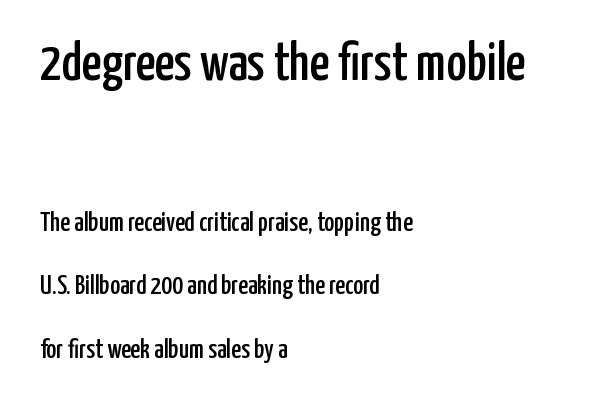
{"serif": "no", "italic": "no", "width": "condensed", "stroke_contrast": "low", "x_height": "medium", "monospaced": "no", "underline": "no", "align": "left", "line_spacing": "loose", "line_spacing_ratio": 2.36, "letter_spacing": "normal", "letter_spacing_em": 0.0, "larger_block": "first", "size_ratio": 2.0, "glyph_px": 54}
